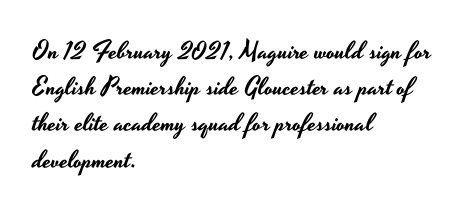
This sample keeps an unexceptional amount of space between lines. Characters follow at the spacing the type designer built in. Leftover space on each line is placed entirely after the last word. Nobody drew a line under any word here.
